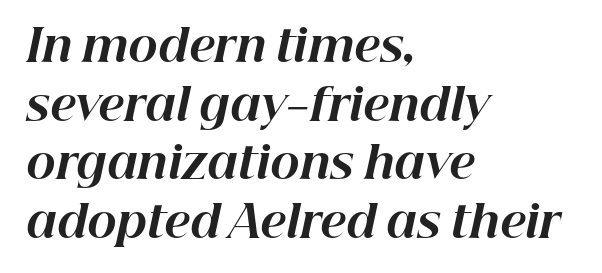
{"italic": "yes", "lean": "right", "slant_degrees": 12, "bold": "yes", "weight": "bold", "width": "normal", "stroke_contrast": "high", "x_height": "medium", "monospaced": "no", "underline": "no", "align": "left", "line_spacing": "normal", "line_spacing_ratio": 1.33, "letter_spacing": "normal", "letter_spacing_em": 0.0, "glyph_px": 44}
